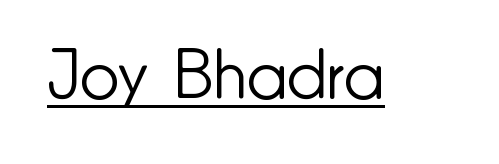
A roman cut, with each character standing at attention. Nobody touched the tracking dial on this one. Do the characters align in a grid? No, the font is proportional. Notice how a bar underscores the lettering throughout. A typesetter would label this face a sans. Summary of weight: not heavy and not bold.
